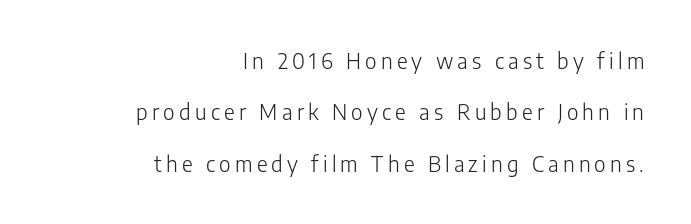
Q: Is the text bold? A: No.
Q: Is the text italic (slanted)? A: No, it is upright.
Q: Is the text underlined? A: No.
Q: How is the paragraph aligned? A: Right-aligned.
Q: Is the spacing between letters normal or unusually wide? A: Unusually wide.
Q: Is the spacing between lines tight, normal or loose? A: Loose.
